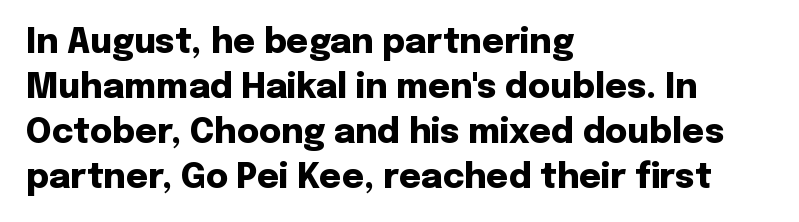
Clear beneath every line of the passage. The rows are spaced the way most documents space them. The passage shown is typed in a proportional face where columns would drift. Does the lettering tilt? It doesn't — this is upright. Typeset ragged right — the left edge is the straight one. Grotesque or geometric, the face here clearly has no serifs.
